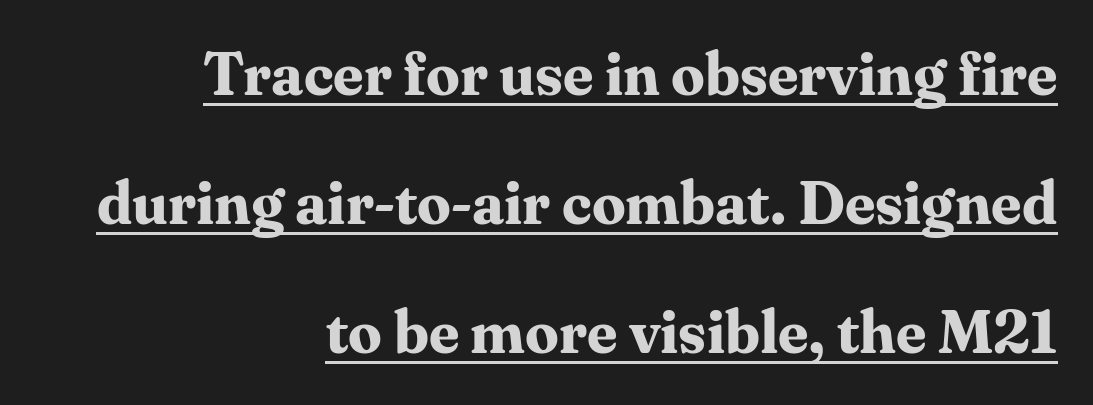
The letters stand straight up with perfectly vertical stems. Typeset ragged left — the right edge is the straight one. Airy leading. The face used here is proportionally spaced, like ordinary book or web type. Words appear dense and cohesive because spacing is normal. The face used here is seriffed, in the tradition of book romans.
